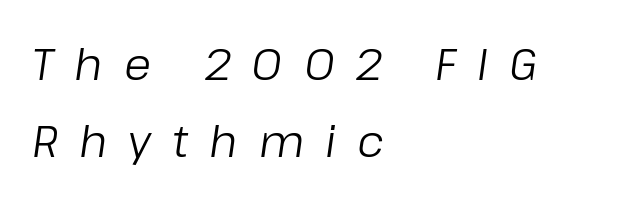
The image shows 44 px regular-weight type, italic (leaning right); set left-aligned, line spacing 1.75x, unusually wide letter spacing (+0.48 em), not underlined; low stroke contrast and a medium x-height.
